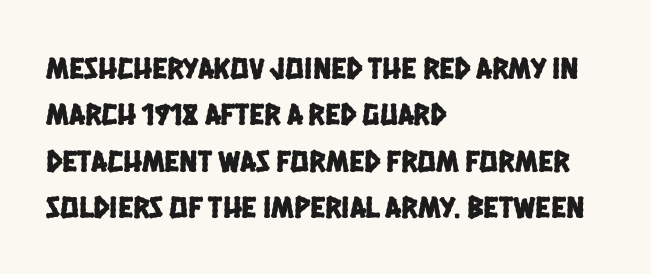
{"serif": "no", "width": "condensed", "stroke_contrast": "low", "x_height": "large", "monospaced": "no", "underline": "no", "align": "left", "line_spacing": "normal", "line_spacing_ratio": 1.5, "letter_spacing": "normal", "letter_spacing_em": 0.0, "glyph_px": 31}
